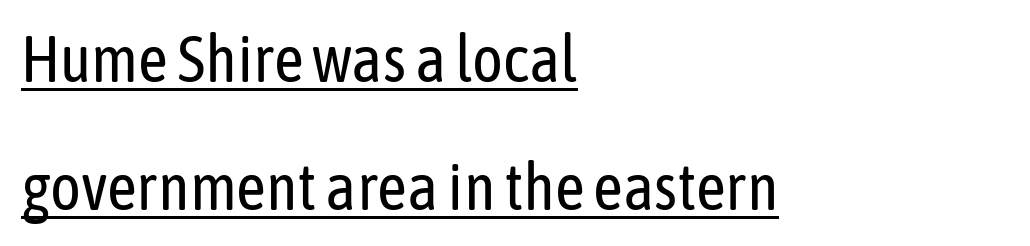
{"serif": "no", "italic": "no", "bold": "no", "weight": "regular", "width": "condensed", "stroke_contrast": "low", "x_height": "medium", "monospaced": "no", "underline": "yes", "align": "left", "line_spacing": "loose", "line_spacing_ratio": 1.97, "letter_spacing": "normal", "letter_spacing_em": 0.0, "glyph_px": 65}
